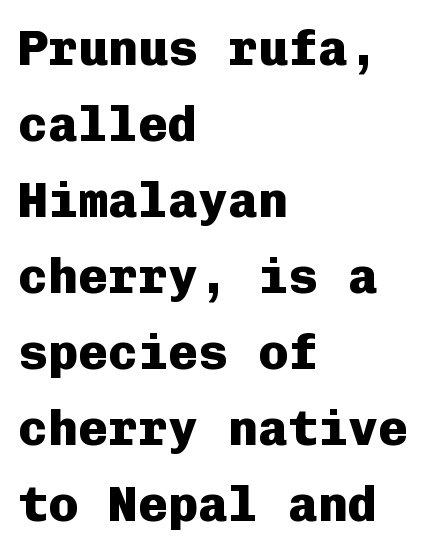
Q: Is the text bold? A: Yes.
Q: Is the text italic (slanted)? A: No, it is upright.
Q: Is the typeface a serif or a sans-serif typeface? A: Sans-serif.
Q: Is the text underlined? A: No.
Q: How is the paragraph aligned? A: Left-aligned.
Q: Is the spacing between letters normal or unusually wide? A: Normal.
Q: Is the spacing between lines tight, normal or loose? A: Normal.
Q: Width (condensed, normal, or wide)? A: Normal.
Q: Stroke contrast? A: Low.
Q: x-height? A: Medium.
Q: Monospaced? A: Yes.
